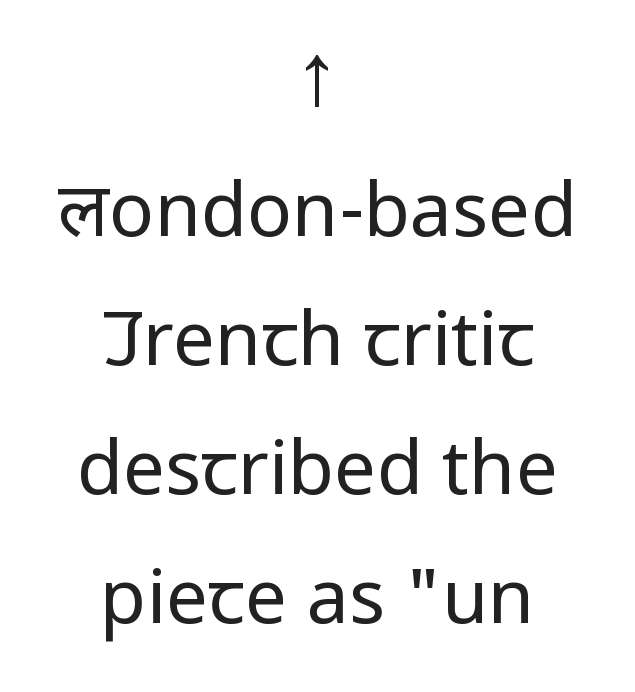
{"serif": "no", "italic": "no", "bold": "no", "weight": "regular", "width": "condensed", "stroke_contrast": "low", "x_height": "large", "monospaced": "no", "underline": "no", "align": "center", "line_spacing_ratio": 1.72, "letter_spacing": "normal", "letter_spacing_em": 0.0, "glyph_px": 75}
